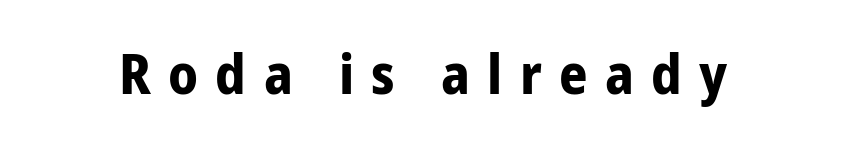
The image shows 56 px bold, condensed sans-serif type, upright; set unusually wide letter spacing (+0.31 em), not underlined; low stroke contrast and a medium x-height.
